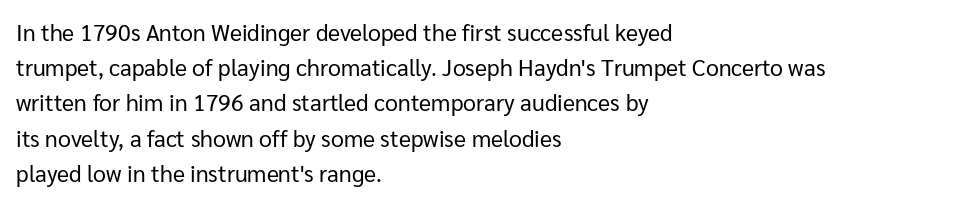
A typesetter would call this leading conventional body-copy spacing. Casual observation: everything's shoved over to the left. Counters stay open thanks to moderate or lighter strokes. The lettering stays uniformly vertical, giving the passage a roman look. No extra tracking has been applied to these lines. The gap between lines stays unmarked.
